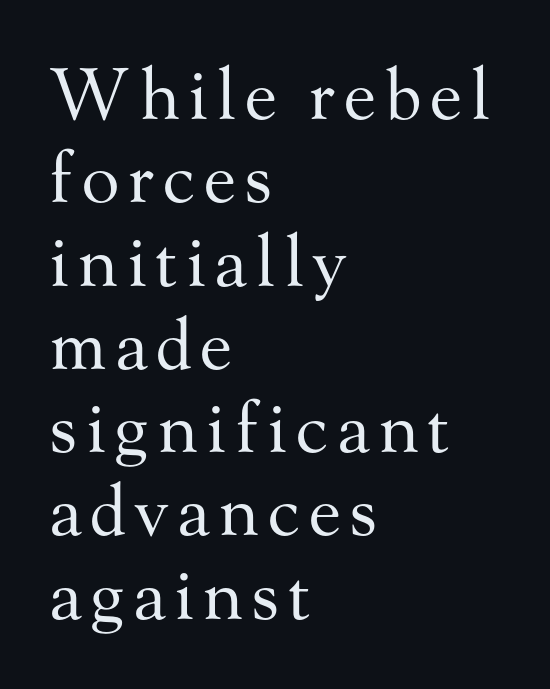
No chunkiness to these letters — they're not bold. If you drew a ruler down the left edge, every line would touch it. A typesetter would call this proportional, since set widths differ per character. Italic: no, the glyphs are upright roman. The glyphs are unaccompanied by any horizontal stroke below them. This sample uses a serif face.
